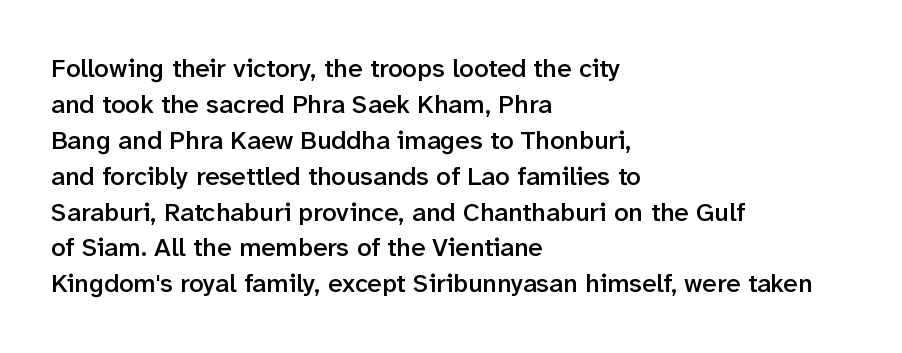
The image shows 26 px text type, upright; set left-aligned, normal line spacing (1.38x), normal letter spacing, not underlined.
